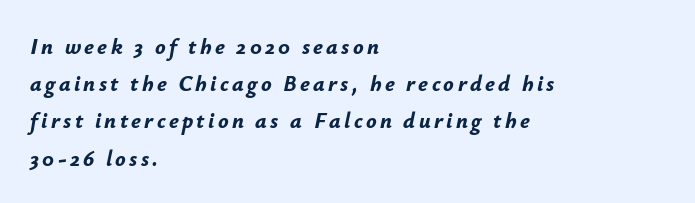
The image shows 22 px bold type, italic (leaning right); set left-aligned, normal line spacing (1.69x), not underlined.
